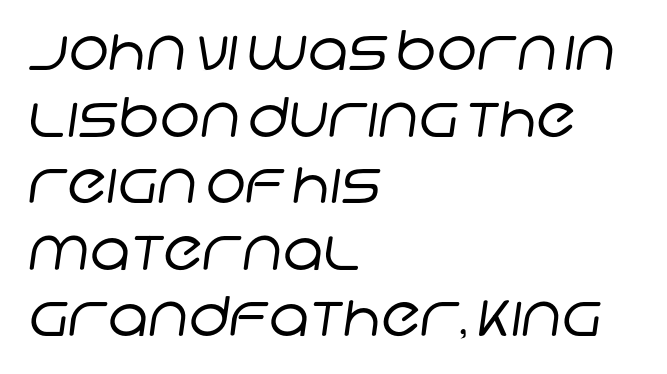
{"serif": "no", "bold": "no", "weight": "regular", "width": "normal", "stroke_contrast": "low", "x_height": "large", "monospaced": "no", "underline": "no", "align": "left", "line_spacing_ratio": 1.21, "letter_spacing": "normal", "letter_spacing_em": 0.0, "glyph_px": 55}
